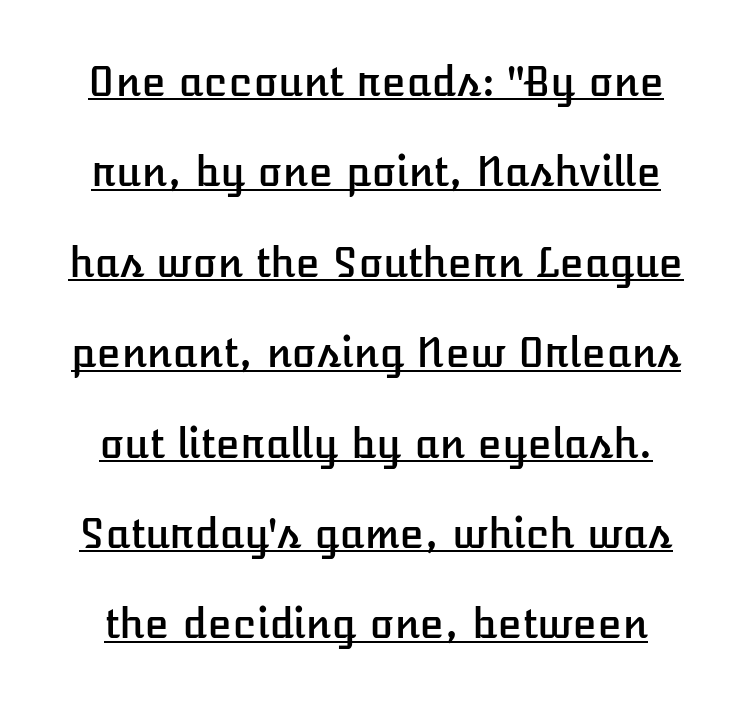
Q: Is the text italic (slanted)? A: No, it is upright.
Q: Is the text underlined? A: Yes.
Q: Is the spacing between letters normal or unusually wide? A: Normal.
Q: Is the spacing between lines tight, normal or loose? A: Loose.
Q: Width (condensed, normal, or wide)? A: Normal.
Q: Stroke contrast? A: Low.
Q: x-height? A: Medium.
Q: Monospaced? A: No.
